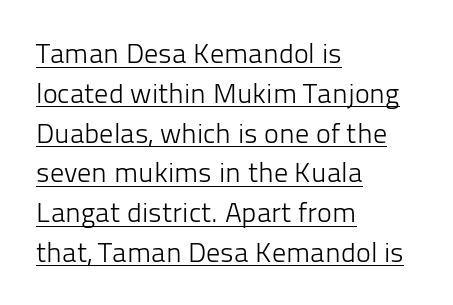
{"serif": "no", "italic": "no", "bold": "no", "weight": "light", "width": "normal", "stroke_contrast": "low", "x_height": "medium", "monospaced": "no", "underline": "yes", "align": "left", "line_spacing": "normal", "line_spacing_ratio": 1.42, "letter_spacing": "normal", "letter_spacing_em": 0.0, "glyph_px": 28}
